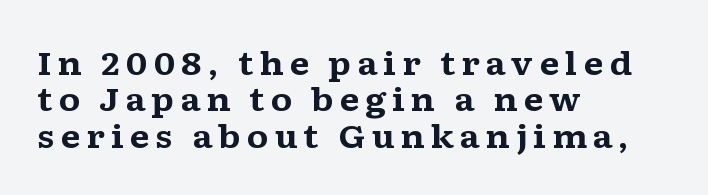
Underline: absent. Successive baselines arrive quickly, one right under another. In terms of weight, the rendering is a true, heavy bold. Varying glyph widths throughout — classic text-font behaviour. Casual observation: everything's shoved over to the left.
